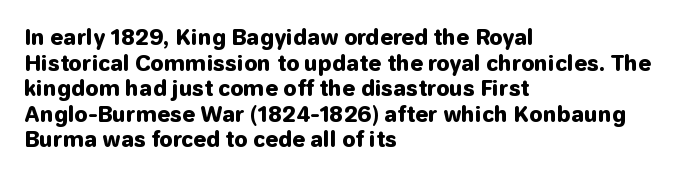
{"italic": "no", "bold": "yes", "underline": "no", "align": "left", "line_spacing_ratio": 1.22, "letter_spacing": "normal", "letter_spacing_em": 0.0, "glyph_px": 21}
